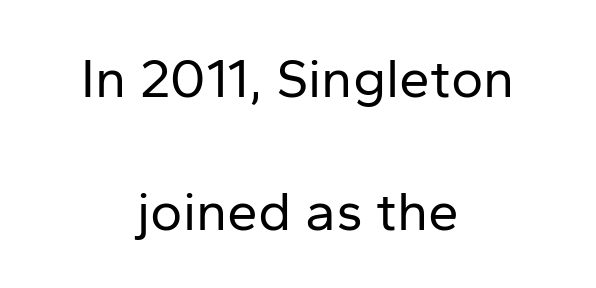
The font's upright variant was chosen for this text. Grotesque or geometric, the face here clearly has no serifs. These lines are rendered in a variable-pitch font. The space directly below the letters is spotless.
